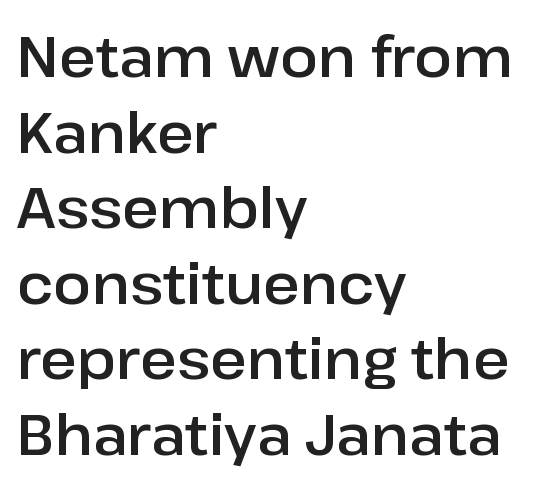
Q: Is the text italic (slanted)? A: No, it is upright.
Q: Is the typeface a serif or a sans-serif typeface? A: Sans-serif.
Q: Is the text underlined? A: No.
Q: How is the paragraph aligned? A: Left-aligned.
Q: Is the spacing between letters normal or unusually wide? A: Normal.
Q: Is the spacing between lines tight, normal or loose? A: Normal.
Q: Width (condensed, normal, or wide)? A: Normal.
Q: Stroke contrast? A: Low.
Q: x-height? A: Medium.
Q: Monospaced? A: No.
